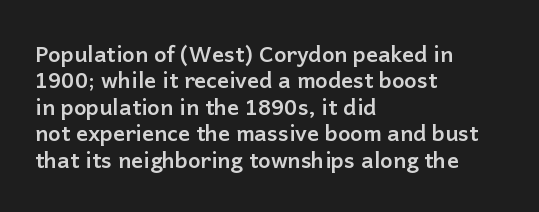
Stroke thickness is high; the sample reads as a true bold. Underline: absent. The horizontal fit of the characters is conventional and even. Do the letters lean? They stand straight. Horizontal alignment here is leftward, the default for most running prose.
